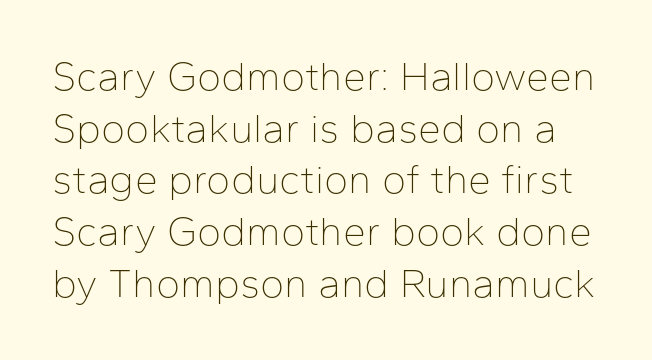
The image shows 41 px thin sans-serif type, upright; set normal line spacing (1.26x), normal letter spacing, not underlined; low stroke contrast and a medium x-height.
